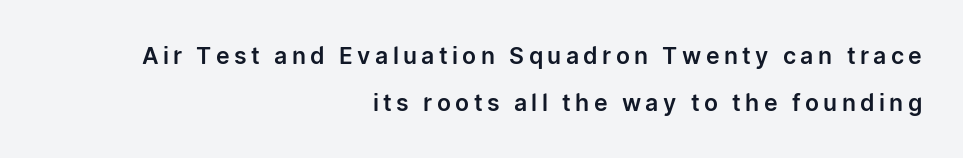
The image shows 23 px text type, upright; set right-aligned, loose line spacing (2.03x), not underlined.
